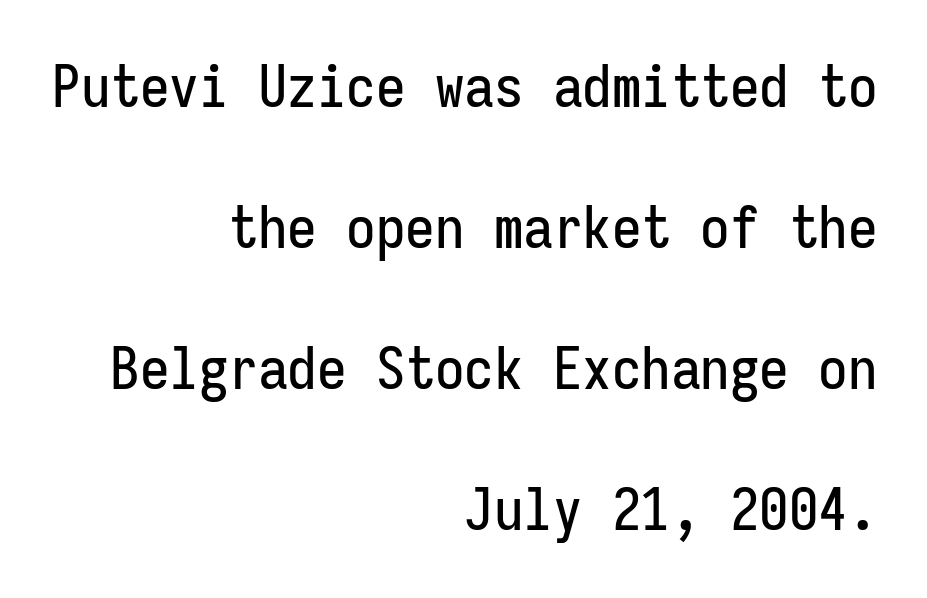
The image shows 59 px condensed sans-serif type, upright, monospaced; set right-aligned, loose line spacing (2.39x), normal letter spacing, not underlined; low stroke contrast and a medium x-height.
